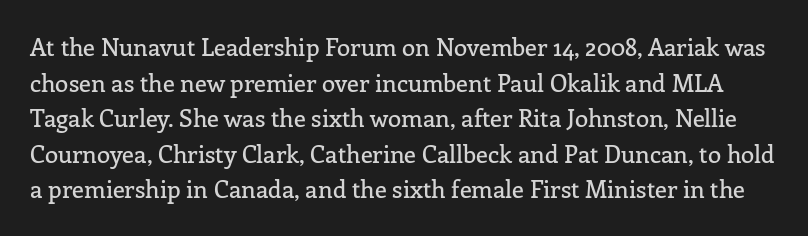
Q: Is the text italic (slanted)? A: No, it is upright.
Q: Is the text underlined? A: No.
Q: Is the spacing between letters normal or unusually wide? A: Normal.
Q: Is the spacing between lines tight, normal or loose? A: Normal.
